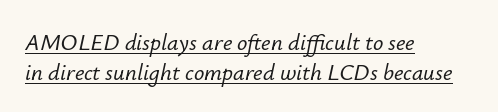
{"italic": "yes", "lean": "right", "slant_degrees": 12, "underline": "yes", "align": "left", "line_spacing": "normal", "line_spacing_ratio": 1.29, "letter_spacing": "normal", "letter_spacing_em": 0.0, "glyph_px": 23}
